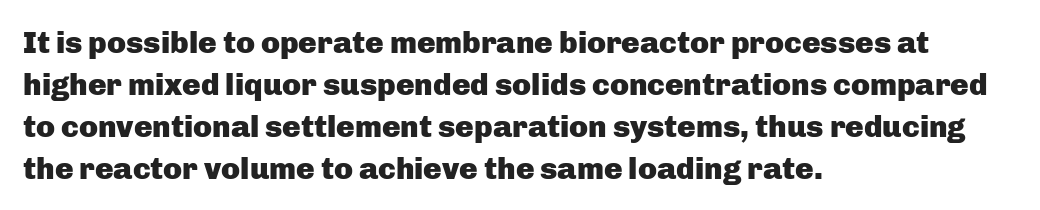
Q: Is the text bold? A: Yes.
Q: Is the text italic (slanted)? A: No, it is upright.
Q: Is the typeface a serif or a sans-serif typeface? A: Sans-serif.
Q: Is the text underlined? A: No.
Q: How is the paragraph aligned? A: Left-aligned.
Q: Is the spacing between letters normal or unusually wide? A: Normal.
Q: Is the spacing between lines tight, normal or loose? A: Normal.
Q: Width (condensed, normal, or wide)? A: Normal.
Q: Stroke contrast? A: Low.
Q: x-height? A: Medium.
Q: Monospaced? A: No.
